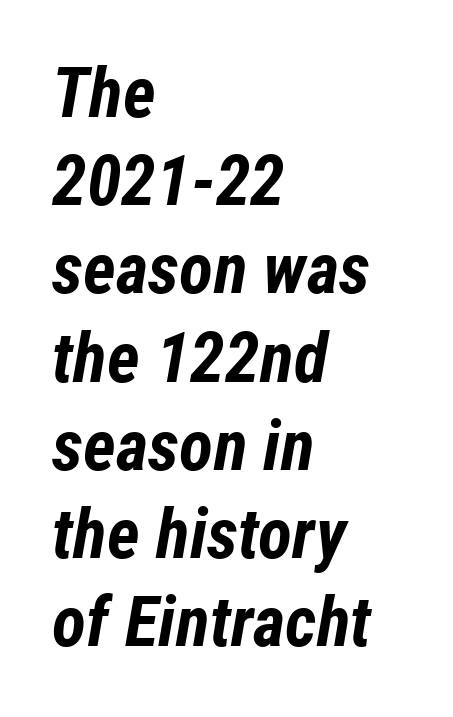
Q: Is the text bold? A: Yes.
Q: Is the text italic (slanted)? A: Yes, it leans right by about 12 degrees.
Q: Is the text underlined? A: No.
Q: How is the paragraph aligned? A: Left-aligned.
Q: Is the spacing between letters normal or unusually wide? A: Normal.
Q: Is the spacing between lines tight, normal or loose? A: Normal.
Q: Width (condensed, normal, or wide)? A: Condensed.
Q: Stroke contrast? A: Low.
Q: x-height? A: Medium.
Q: Monospaced? A: No.
